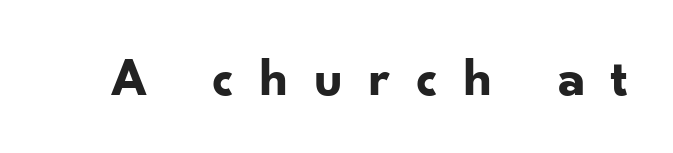
Q: Is the text bold? A: Yes.
Q: Is the text italic (slanted)? A: No, it is upright.
Q: Is the typeface a serif or a sans-serif typeface? A: Sans-serif.
Q: Is the text underlined? A: No.
Q: Is the spacing between letters normal or unusually wide? A: Unusually wide.
Q: Width (condensed, normal, or wide)? A: Normal.
Q: Stroke contrast? A: Low.
Q: x-height? A: Small.
Q: Monospaced? A: No.
